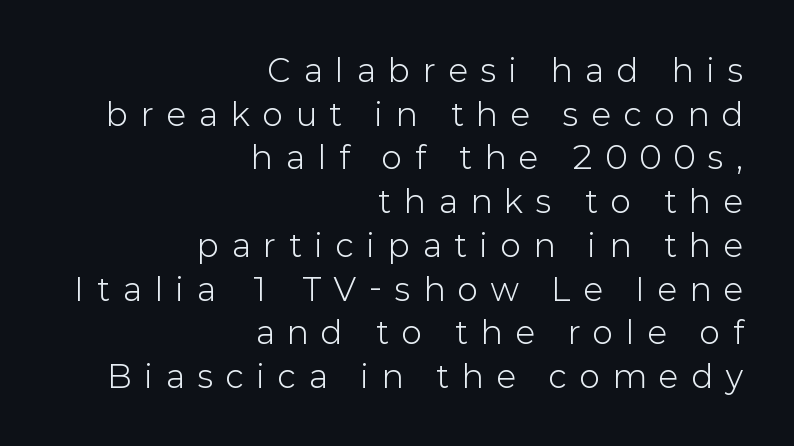
The image shows 31 px light sans-serif type, upright; set right-aligned, normal line spacing (1.41x), unusually wide letter spacing (+0.43 em), not underlined; low stroke contrast and a medium x-height.
